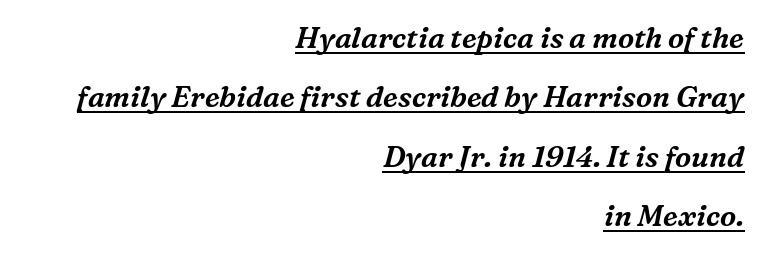
{"serif": "yes", "italic": "yes", "lean": "right", "slant_degrees": 16, "width": "normal", "stroke_contrast": "medium", "x_height": "medium", "monospaced": "no", "underline": "yes", "align": "right", "line_spacing": "loose", "line_spacing_ratio": 2.05, "letter_spacing": "normal", "letter_spacing_em": 0.0, "glyph_px": 29}
